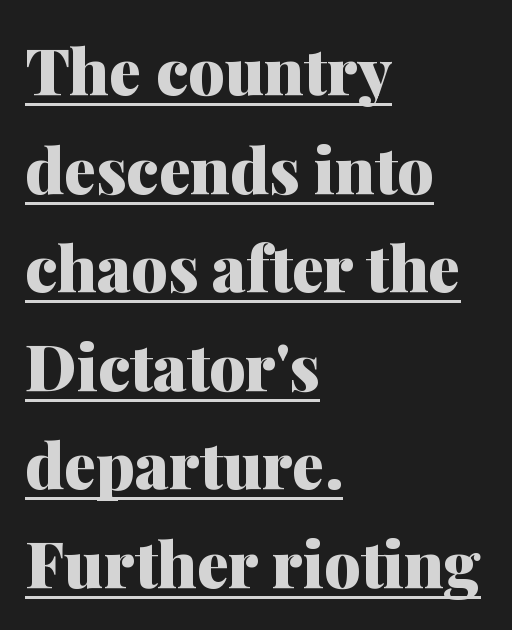
{"serif": "yes", "italic": "no", "bold": "yes", "weight": "heavy", "width": "normal", "stroke_contrast": "medium", "x_height": "medium", "monospaced": "no", "underline": "yes", "align": "left", "line_spacing": "normal", "line_spacing_ratio": 1.54, "letter_spacing": "normal", "letter_spacing_em": 0.0, "glyph_px": 64}
